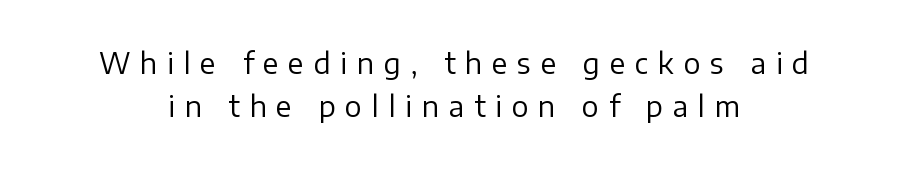
Q: Is the text bold? A: No.
Q: Is the text italic (slanted)? A: No, it is upright.
Q: Is the typeface a serif or a sans-serif typeface? A: Sans-serif.
Q: Is the text underlined? A: No.
Q: How is the paragraph aligned? A: Centered.
Q: Is the spacing between letters normal or unusually wide? A: Unusually wide.
Q: Is the spacing between lines tight, normal or loose? A: Normal.
Q: Width (condensed, normal, or wide)? A: Normal.
Q: Stroke contrast? A: Low.
Q: x-height? A: Medium.
Q: Monospaced? A: No.
